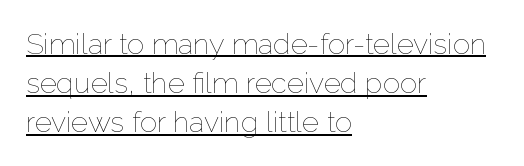
Vertical stems look standard width or narrower in stroke. Notice how the passage keeps a crisp vertical edge on the left only. Glyph-to-glyph distance matches everyday printed text. A typesetter would call this proportional, since set widths differ per character. Italic: no, the glyphs are upright roman.
